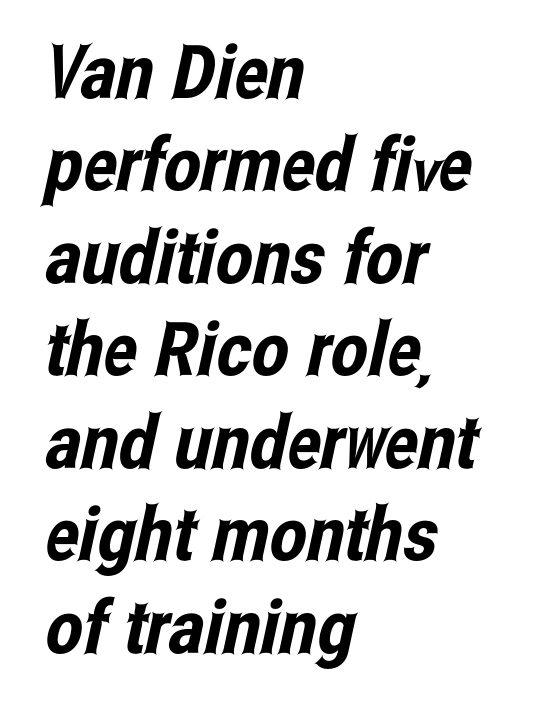
One-word summary of the alignment: left. The typeface chosen for these lines omits serifs. In terms of letterspacing, this is plain default setting. This sample has the flowing, uneven cadence of proportional lettering. Whoever set this chose a conventional vertical rhythm. Nobody drew a line under any word here.
